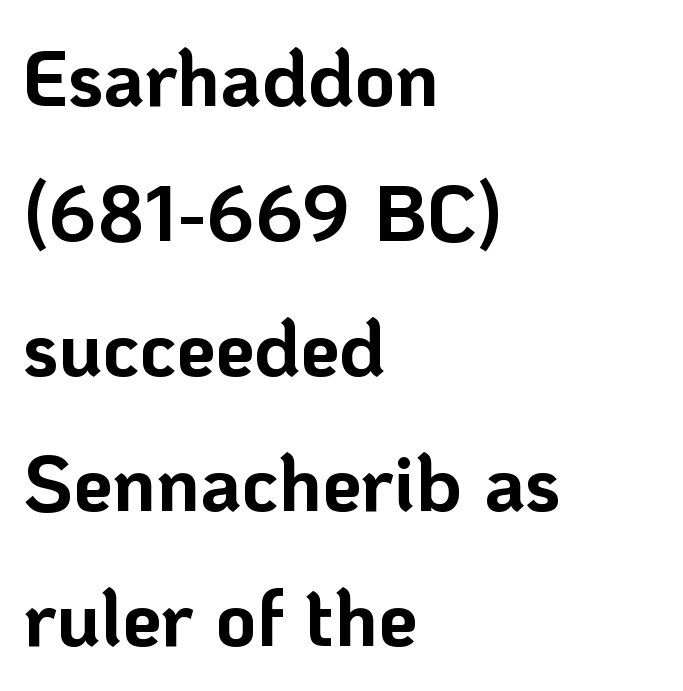
{"serif": "no", "italic": "no", "bold": "yes", "weight": "bold", "width": "normal", "stroke_contrast": "low", "x_height": "medium", "monospaced": "no", "underline": "no", "align": "left", "line_spacing_ratio": 1.71, "letter_spacing": "normal", "letter_spacing_em": 0.0, "glyph_px": 79}
